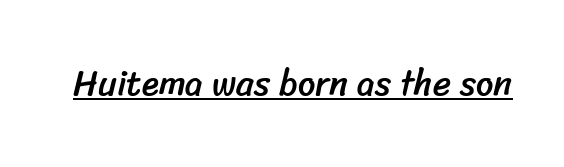
Q: Is the typeface a serif or a sans-serif typeface? A: Sans-serif.
Q: Is the text underlined? A: Yes.
Q: Is the spacing between letters normal or unusually wide? A: Normal.
Q: Width (condensed, normal, or wide)? A: Normal.
Q: Stroke contrast? A: Low.
Q: x-height? A: Medium.
Q: Monospaced? A: No.
